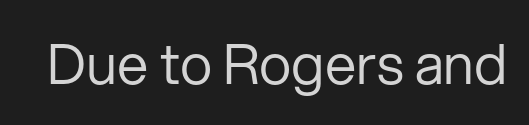
The image shows 56 px regular-weight sans-serif type, upright; set normal letter spacing, not underlined; low stroke contrast and a medium x-height.
